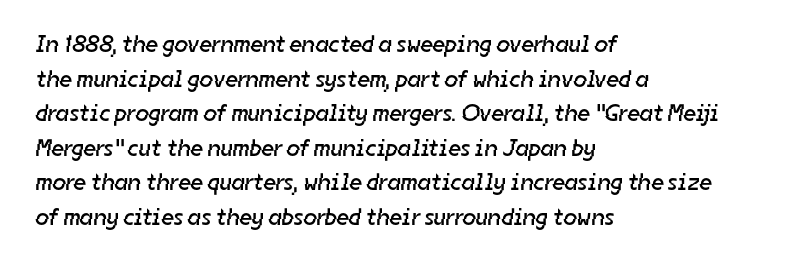
The image shows 24 px text type; set left-aligned, normal line spacing (1.44x), normal letter spacing, not underlined.
